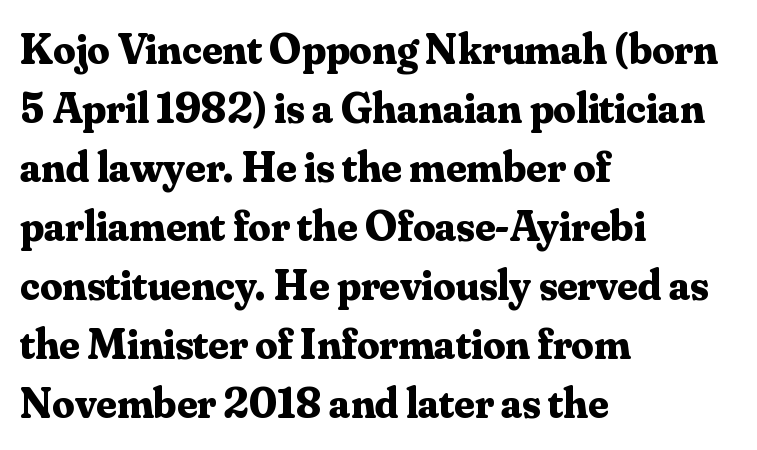
Q: Is the text bold? A: Yes.
Q: Is the text italic (slanted)? A: No, it is upright.
Q: Is the typeface a serif or a sans-serif typeface? A: Serif.
Q: Is the text underlined? A: No.
Q: How is the paragraph aligned? A: Left-aligned.
Q: Is the spacing between letters normal or unusually wide? A: Normal.
Q: Is the spacing between lines tight, normal or loose? A: Normal.
Q: Width (condensed, normal, or wide)? A: Normal.
Q: Stroke contrast? A: Medium.
Q: x-height? A: Small.
Q: Monospaced? A: No.
